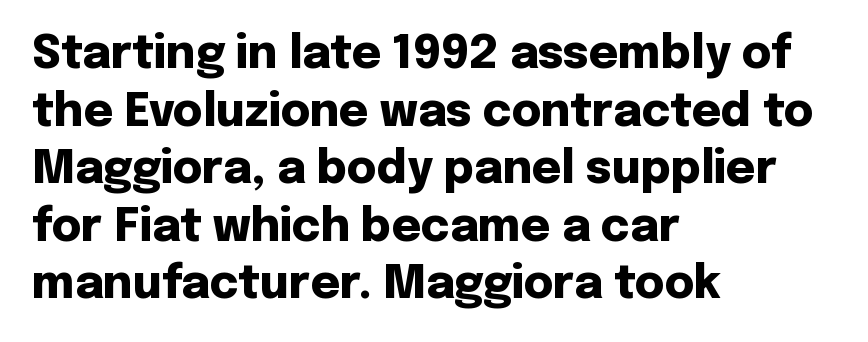
{"serif": "no", "italic": "no", "bold": "yes", "weight": "heavy", "width": "normal", "stroke_contrast": "low", "x_height": "medium", "monospaced": "no", "underline": "no", "align": "left", "line_spacing": "normal", "line_spacing_ratio": 1.28, "letter_spacing": "normal", "letter_spacing_em": 0.0, "glyph_px": 45}
